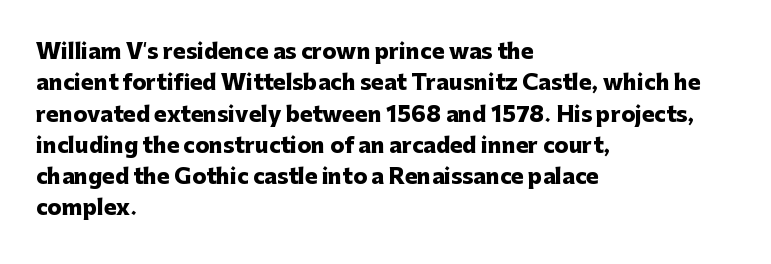
Q: Is the text bold? A: Yes.
Q: Is the text italic (slanted)? A: No, it is upright.
Q: Is the text underlined? A: No.
Q: How is the paragraph aligned? A: Left-aligned.
Q: Is the spacing between letters normal or unusually wide? A: Normal.
Q: Is the spacing between lines tight, normal or loose? A: Normal.
